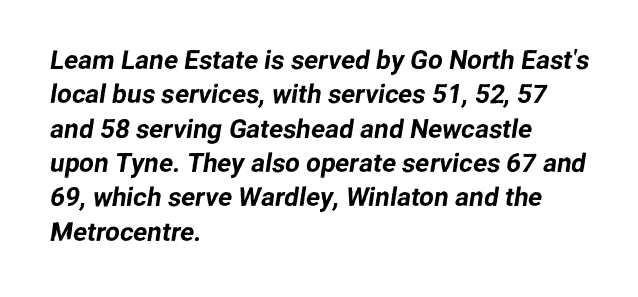
The image shows 26 px text type; set left-aligned, normal line spacing (1.32x), normal letter spacing, not underlined.
